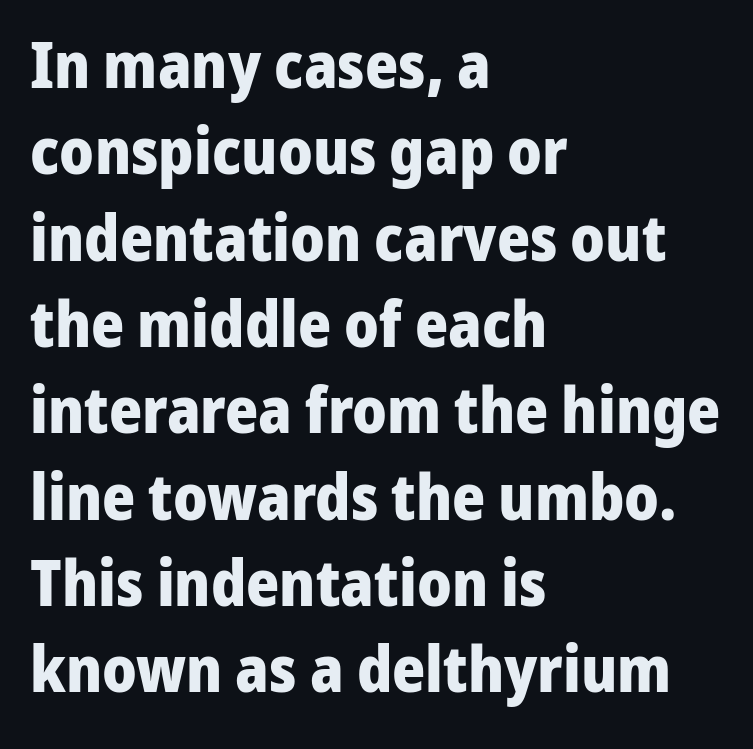
The image shows 63 px heavy sans-serif type, upright; set left-aligned, normal line spacing (1.37x), normal letter spacing, not underlined; low stroke contrast and a medium x-height.
